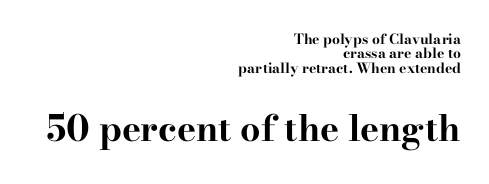
Q: Is the text bold? A: Yes.
Q: Is the text italic (slanted)? A: No, it is upright.
Q: Is the typeface a serif or a sans-serif typeface? A: Serif.
Q: Is the text underlined? A: No.
Q: How is the paragraph aligned? A: Right-aligned.
Q: Is the spacing between letters normal or unusually wide? A: Normal.
Q: Is the spacing between lines tight, normal or loose? A: Tight.
Q: Which block of text is set in a larger size, the first (top) or the second (bottom)? A: The second (bottom) one.
Q: Width (condensed, normal, or wide)? A: Wide.
Q: Stroke contrast? A: High.
Q: x-height? A: Small.
Q: Monospaced? A: No.
